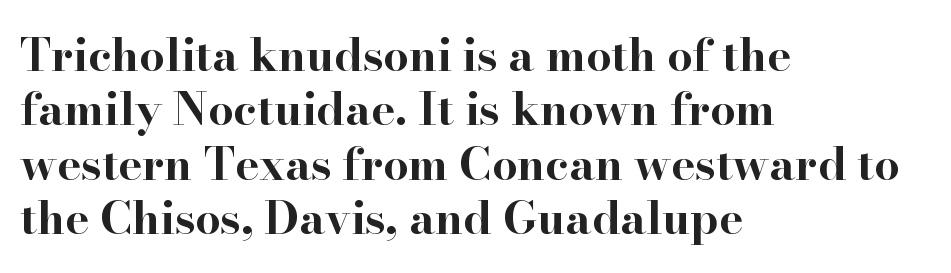
{"serif": "yes", "italic": "no", "bold": "yes", "weight": "bold", "width": "wide", "stroke_contrast": "high", "x_height": "small", "monospaced": "no", "underline": "no", "align": "left", "line_spacing_ratio": 1.21, "letter_spacing": "normal", "letter_spacing_em": 0.0, "glyph_px": 45}
